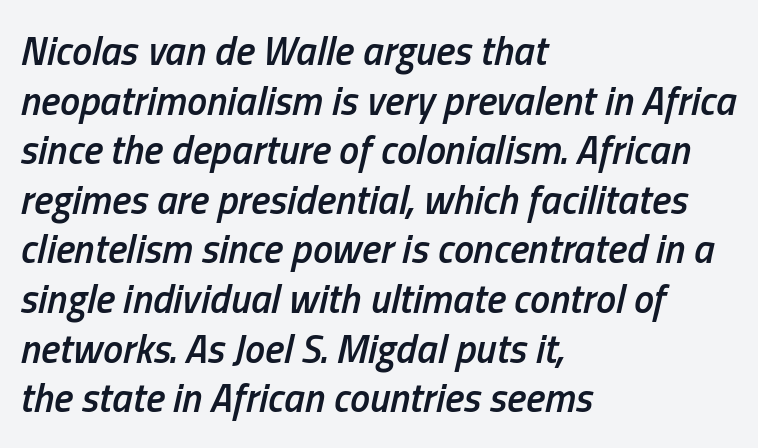
{"italic": "yes", "lean": "right", "slant_degrees": 13, "bold": "semi", "weight": "semibold", "width": "condensed", "stroke_contrast": "low", "x_height": "medium", "monospaced": "no", "underline": "no", "align": "left", "line_spacing_ratio": 1.24, "letter_spacing": "normal", "letter_spacing_em": 0.0, "glyph_px": 40}
